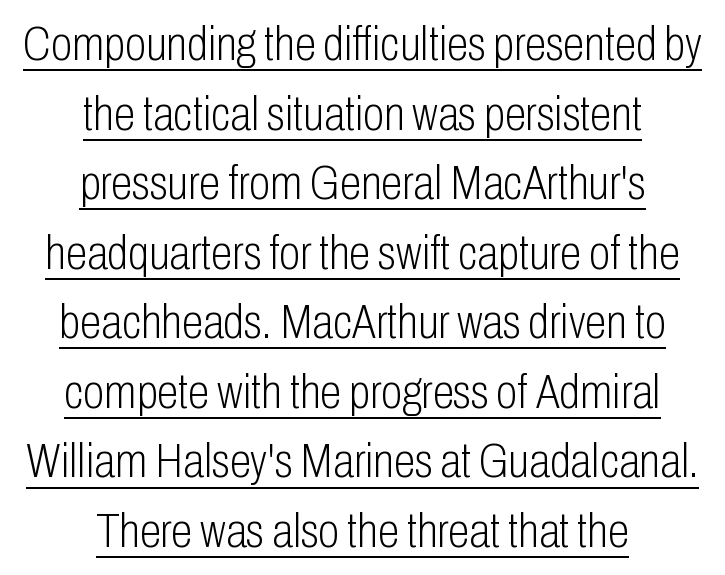
Q: Is the text bold? A: No.
Q: Is the text italic (slanted)? A: No, it is upright.
Q: Is the typeface a serif or a sans-serif typeface? A: Sans-serif.
Q: Is the text underlined? A: Yes.
Q: How is the paragraph aligned? A: Centered.
Q: Is the spacing between letters normal or unusually wide? A: Normal.
Q: Is the spacing between lines tight, normal or loose? A: Normal.
Q: Width (condensed, normal, or wide)? A: Condensed.
Q: Stroke contrast? A: Low.
Q: x-height? A: Medium.
Q: Monospaced? A: No.
